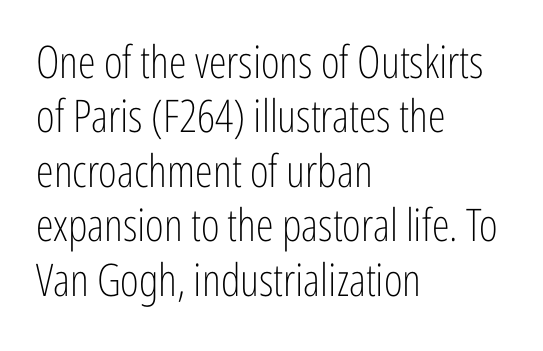
Nobody touched the tracking dial on this one. Does the lettering tilt? It doesn't — this is upright. Looks like regular typesetting: each glyph gets only the width it needs. If you drew a ruler down the left edge, every line would touch it. Descenders are the only things crossing below the line. The rendering shows plain stroke endings on the letterforms — a sans-serif design.
